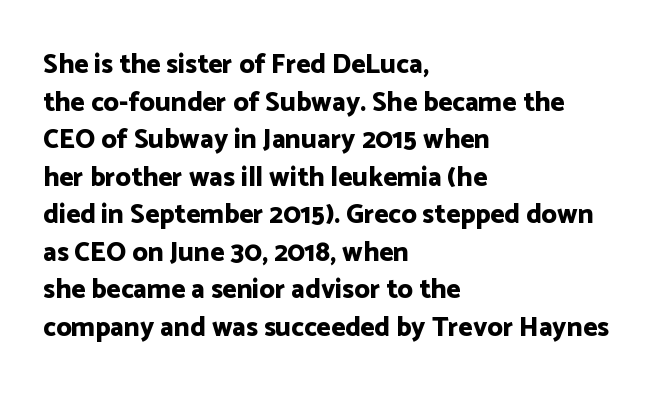
Q: Is the text bold? A: Yes.
Q: Is the text italic (slanted)? A: No, it is upright.
Q: Is the text underlined? A: No.
Q: How is the paragraph aligned? A: Left-aligned.
Q: Is the spacing between letters normal or unusually wide? A: Normal.
Q: Is the spacing between lines tight, normal or loose? A: Normal.
